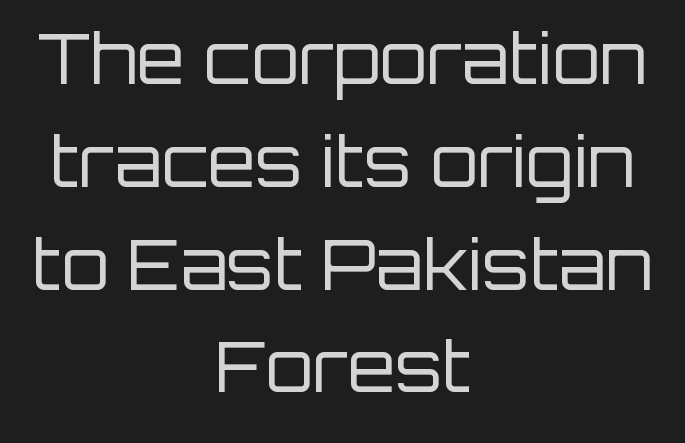
{"serif": "no", "italic": "no", "bold": "no", "weight": "regular", "width": "normal", "stroke_contrast": "low", "x_height": "large", "monospaced": "no", "underline": "no", "align": "center", "line_spacing": "normal", "line_spacing_ratio": 1.49, "letter_spacing": "normal", "letter_spacing_em": 0.0, "glyph_px": 69}
